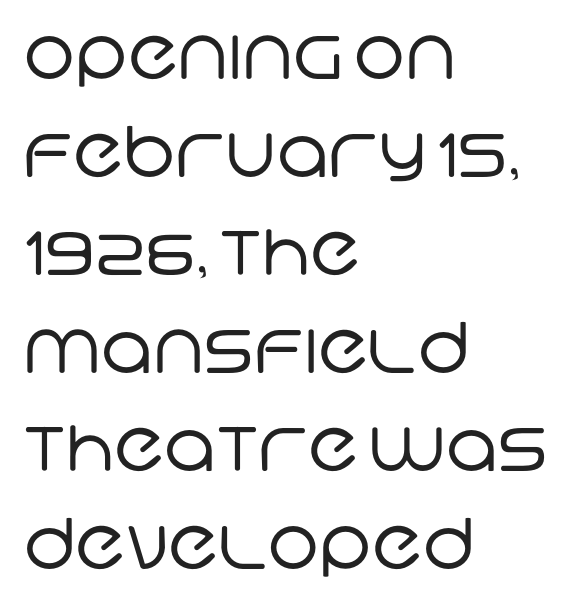
How are the letters spaced? Ordinarily, with no added tracking. Normally led — the rows are evenly, conventionally spaced. The string is rendered with underlining switched off. Typographically, this falls in the sans-serif category. The weight tops out at a normal text grade.
